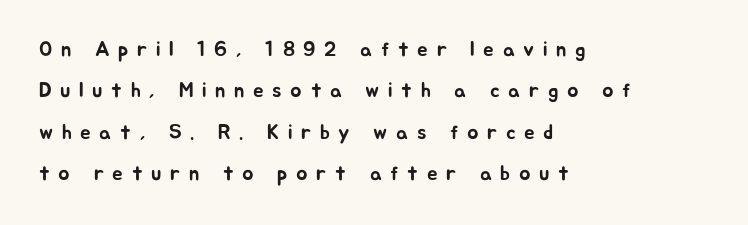
{"italic": "no", "underline": "no", "align": "left", "line_spacing": "loose", "line_spacing_ratio": 1.97, "letter_spacing": "wide", "letter_spacing_em": 0.41, "glyph_px": 21}
